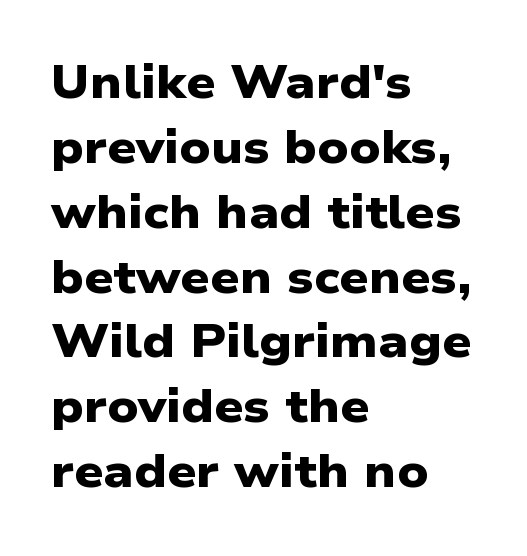
{"serif": "no", "bold": "yes", "weight": "heavy", "width": "wide", "stroke_contrast": "low", "x_height": "medium", "monospaced": "no", "underline": "no", "align": "left", "line_spacing": "normal", "line_spacing_ratio": 1.41, "letter_spacing": "normal", "letter_spacing_em": 0.0, "glyph_px": 46}
